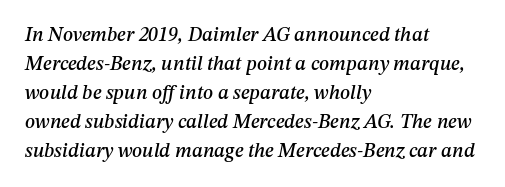
The image shows 20 px text type, italic (leaning right); set left-aligned, normal line spacing (1.45x), normal letter spacing, not underlined.
